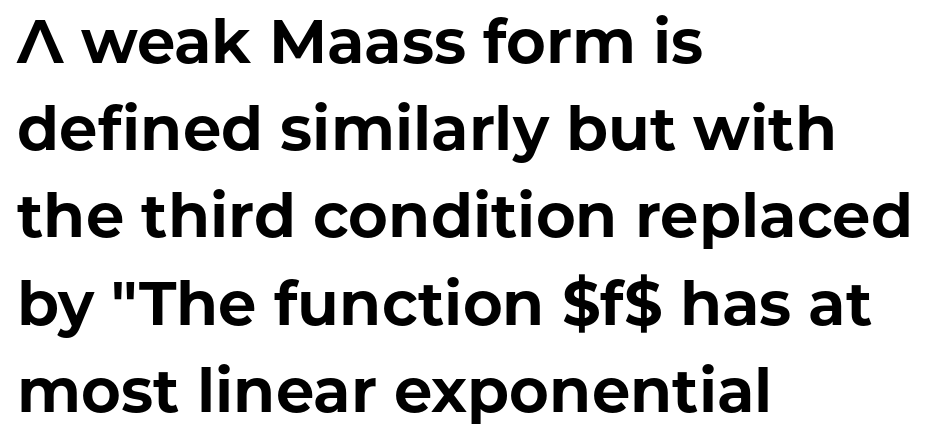
{"serif": "no", "italic": "no", "bold": "yes", "weight": "bold", "width": "normal", "stroke_contrast": "low", "x_height": "medium", "monospaced": "no", "underline": "no", "align": "left", "line_spacing": "normal", "line_spacing_ratio": 1.43, "letter_spacing": "normal", "letter_spacing_em": 0.0, "glyph_px": 61}
